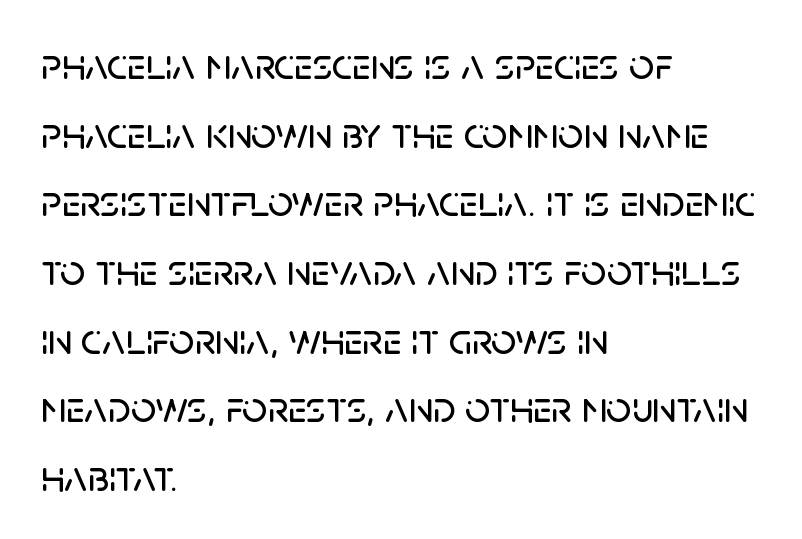
The space directly below the letters is spotless. A student would call this left alignment; a typographer would say flush left, rag right. Posture: vertical. One glance says typical: line gaps are just what's usual. The letters advance in unequal steps, a hallmark of proportional type.
